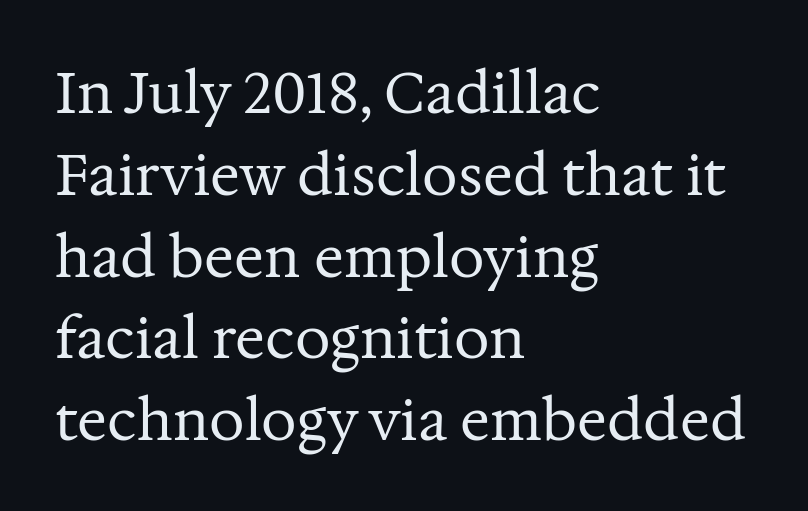
Q: Is the text bold? A: No.
Q: Is the text italic (slanted)? A: No, it is upright.
Q: Is the typeface a serif or a sans-serif typeface? A: Serif.
Q: Is the text underlined? A: No.
Q: How is the paragraph aligned? A: Left-aligned.
Q: Is the spacing between letters normal or unusually wide? A: Normal.
Q: Is the spacing between lines tight, normal or loose? A: Normal.
Q: Width (condensed, normal, or wide)? A: Normal.
Q: Stroke contrast? A: Medium.
Q: x-height? A: Medium.
Q: Monospaced? A: No.
